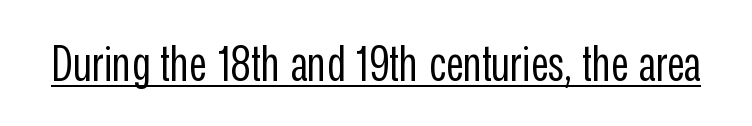
Q: Is the text bold? A: No.
Q: Is the text italic (slanted)? A: No, it is upright.
Q: Is the typeface a serif or a sans-serif typeface? A: Sans-serif.
Q: Is the text underlined? A: Yes.
Q: Is the spacing between letters normal or unusually wide? A: Normal.
Q: Width (condensed, normal, or wide)? A: Condensed.
Q: Stroke contrast? A: Low.
Q: x-height? A: Medium.
Q: Monospaced? A: No.
